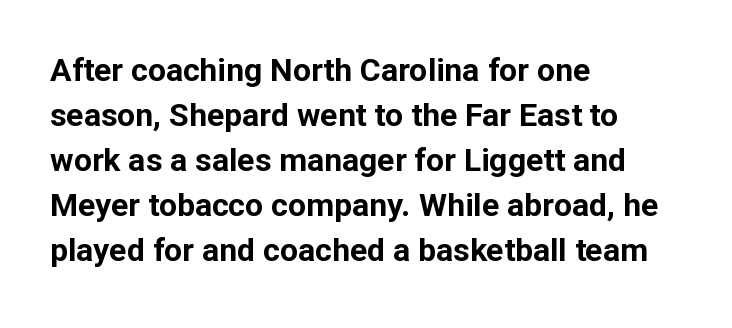
Q: Is the text bold? A: Yes.
Q: Is the text italic (slanted)? A: No, it is upright.
Q: Is the typeface a serif or a sans-serif typeface? A: Sans-serif.
Q: Is the text underlined? A: No.
Q: How is the paragraph aligned? A: Left-aligned.
Q: Is the spacing between letters normal or unusually wide? A: Normal.
Q: Is the spacing between lines tight, normal or loose? A: Normal.
Q: Width (condensed, normal, or wide)? A: Normal.
Q: Stroke contrast? A: Low.
Q: x-height? A: Medium.
Q: Monospaced? A: No.
